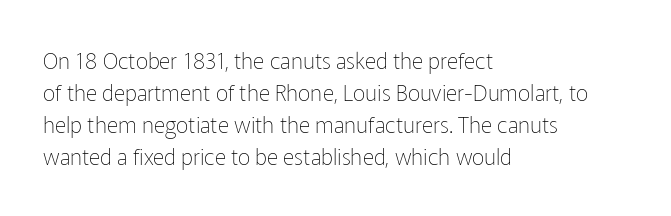
{"italic": "no", "bold": "no", "underline": "no", "align": "left", "line_spacing": "normal", "line_spacing_ratio": 1.46, "letter_spacing": "normal", "letter_spacing_em": 0.0, "glyph_px": 22}
